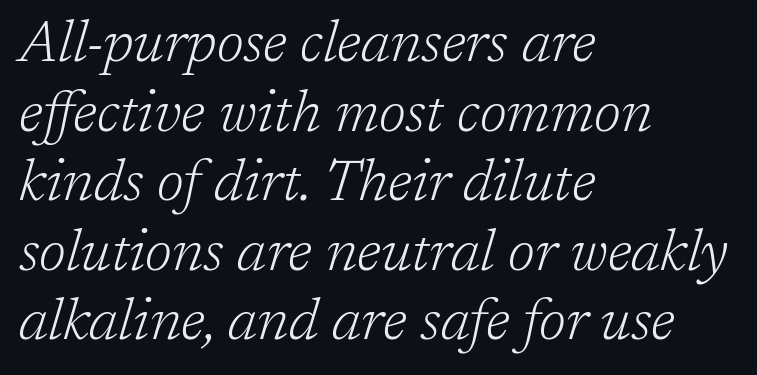
Q: Is the text bold? A: No.
Q: Is the text italic (slanted)? A: Yes, it leans right by about 17 degrees.
Q: Is the typeface a serif or a sans-serif typeface? A: Serif.
Q: Is the text underlined? A: No.
Q: How is the paragraph aligned? A: Left-aligned.
Q: Is the spacing between letters normal or unusually wide? A: Normal.
Q: Width (condensed, normal, or wide)? A: Normal.
Q: Stroke contrast? A: Low.
Q: x-height? A: Medium.
Q: Monospaced? A: No.
